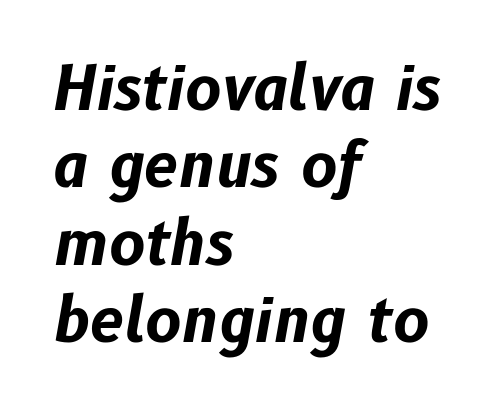
Q: Is the text bold? A: Yes.
Q: Is the text italic (slanted)? A: Yes, it leans right by about 10 degrees.
Q: Is the text underlined? A: No.
Q: How is the paragraph aligned? A: Left-aligned.
Q: Is the spacing between letters normal or unusually wide? A: Normal.
Q: Is the spacing between lines tight, normal or loose? A: Normal.
Q: Width (condensed, normal, or wide)? A: Normal.
Q: Stroke contrast? A: Low.
Q: x-height? A: Medium.
Q: Monospaced? A: No.
